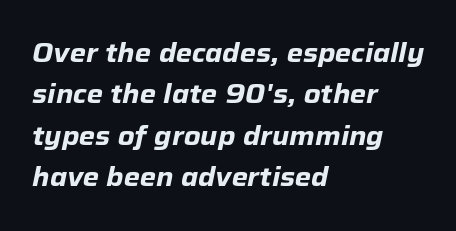
The text carries the slant typical of an italic or oblique font. Set as a true bold cut, around the 700 mark. Regarding leading, the lines here are spaced in the standard way. If you drew a ruler down the left edge, every line would touch it.
